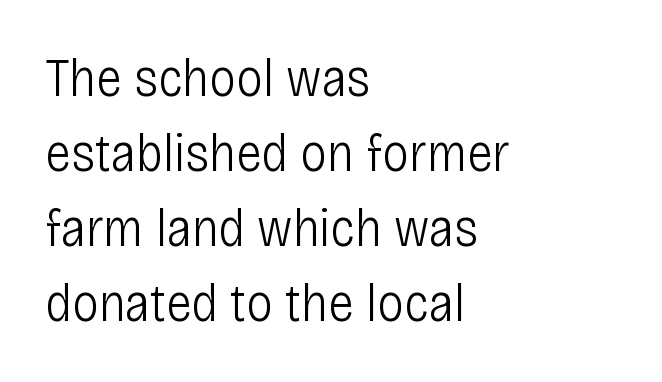
{"serif": "no", "italic": "no", "bold": "no", "weight": "light", "width": "condensed", "stroke_contrast": "low", "x_height": "large", "monospaced": "no", "underline": "no", "align": "left", "line_spacing": "normal", "line_spacing_ratio": 1.39, "letter_spacing": "normal", "letter_spacing_em": 0.0, "glyph_px": 54}
